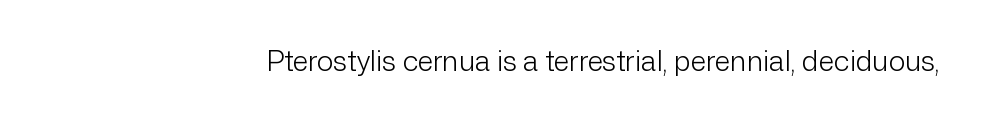
{"serif": "no", "italic": "no", "bold": "no", "weight": "light", "width": "normal", "stroke_contrast": "low", "x_height": "medium", "monospaced": "no", "underline": "no", "letter_spacing": "normal", "letter_spacing_em": 0.0, "glyph_px": 28}
